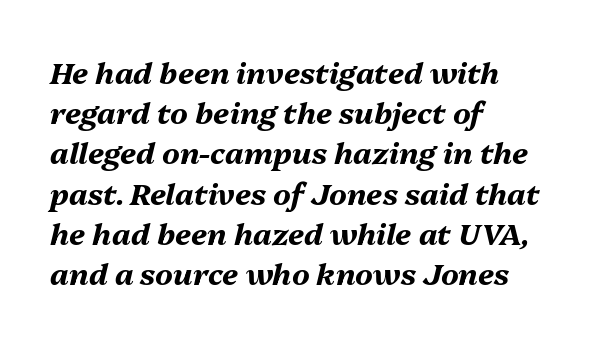
Q: Is the text bold? A: Yes.
Q: Is the text italic (slanted)? A: Yes, it leans right by about 13 degrees.
Q: Is the text underlined? A: No.
Q: How is the paragraph aligned? A: Left-aligned.
Q: Is the spacing between letters normal or unusually wide? A: Normal.
Q: Is the spacing between lines tight, normal or loose? A: Normal.
Q: Width (condensed, normal, or wide)? A: Normal.
Q: Stroke contrast? A: Medium.
Q: x-height? A: Medium.
Q: Monospaced? A: No.
